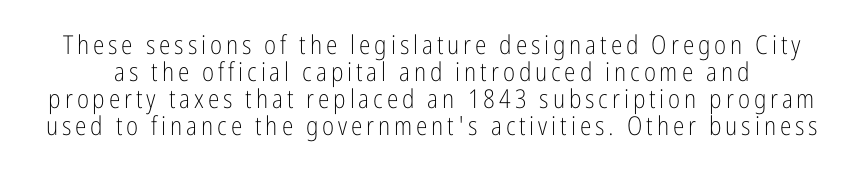
The axis of the letterforms is exactly vertical. Does the leading feel generous? Not at all — it's pinched. Quick note: underline off. No chunkiness to these letters — they're not bold.
